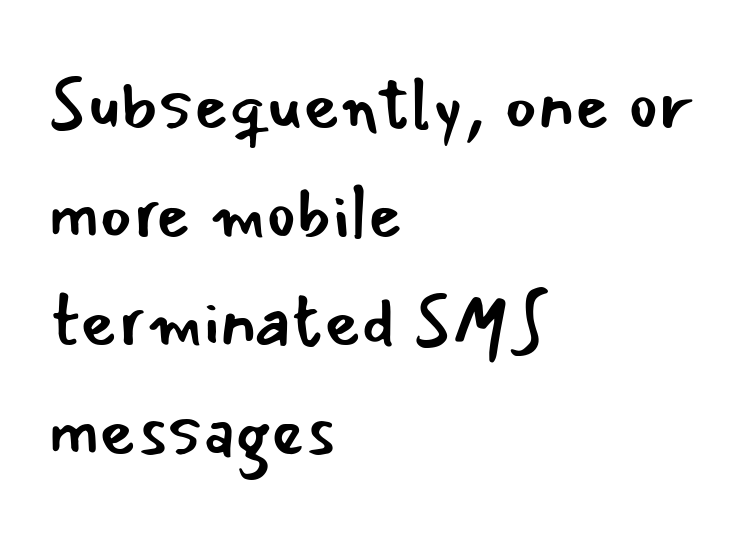
{"serif": "no", "italic": "no", "bold": "no", "weight": "regular", "width": "normal", "stroke_contrast": "low", "x_height": "small", "monospaced": "no", "underline": "no", "align": "left", "line_spacing": "normal", "line_spacing_ratio": 1.53, "letter_spacing": "normal", "letter_spacing_em": 0.0, "glyph_px": 71}
